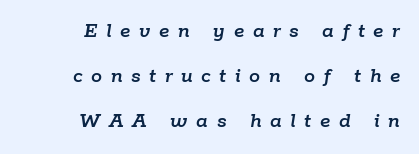
{"italic": "yes", "lean": "right", "slant_degrees": 9, "underline": "no", "align": "right", "line_spacing": "loose", "line_spacing_ratio": 2.04, "letter_spacing": "wide", "letter_spacing_em": 0.39, "glyph_px": 22}
